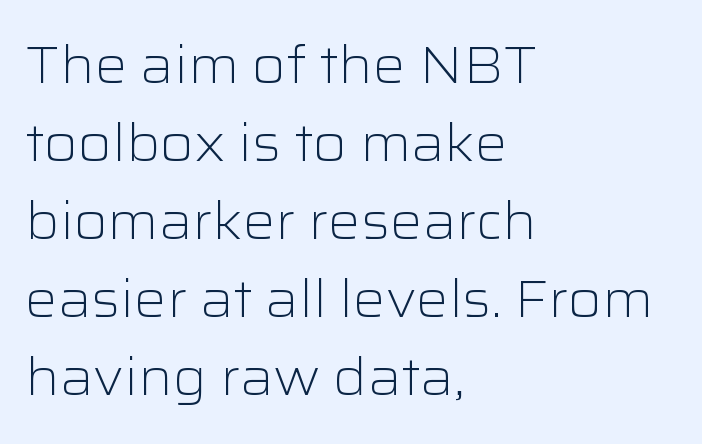
A sans-serif font was chosen for this passage. The rendering uses natural spacing where letterforms have individual widths. These lines sit exactly where default settings would place them. Honestly, the letter spacing is just normal — you wouldn't notice it. A light-to-regular cut is what we see here. Any mark beneath the type? The region is blank.
